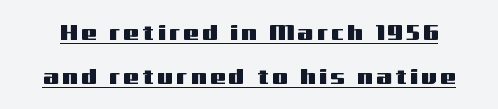
{"italic": "no", "underline": "yes", "line_spacing": "loose", "line_spacing_ratio": 1.99, "glyph_px": 22}
